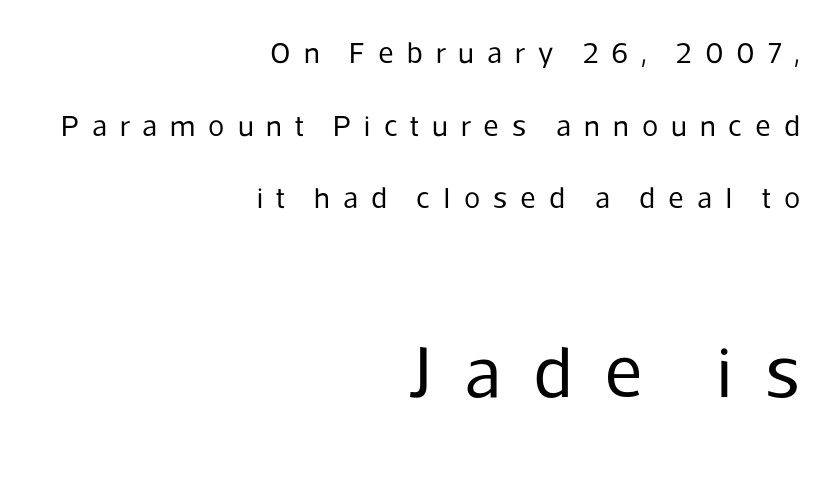
{"serif": "no", "italic": "no", "bold": "no", "weight": "regular", "width": "normal", "stroke_contrast": "low", "x_height": "medium", "monospaced": "no", "underline": "no", "align": "right", "line_spacing": "loose", "line_spacing_ratio": 2.42, "letter_spacing": "wide", "letter_spacing_em": 0.43, "larger_block": "second", "size_ratio": 2.47, "glyph_px": 74}
